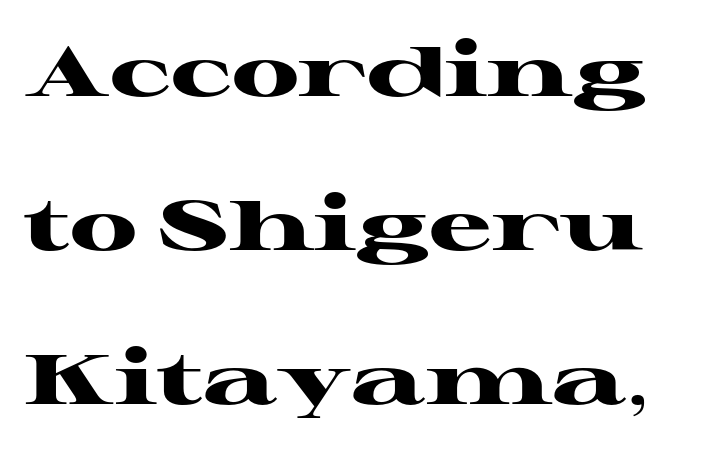
Q: Is the text bold? A: Yes.
Q: Is the text italic (slanted)? A: No, it is upright.
Q: Is the typeface a serif or a sans-serif typeface? A: Serif.
Q: Is the text underlined? A: No.
Q: Is the spacing between letters normal or unusually wide? A: Normal.
Q: Is the spacing between lines tight, normal or loose? A: Loose.
Q: Width (condensed, normal, or wide)? A: Wide.
Q: Stroke contrast? A: High.
Q: x-height? A: Medium.
Q: Monospaced? A: No.
